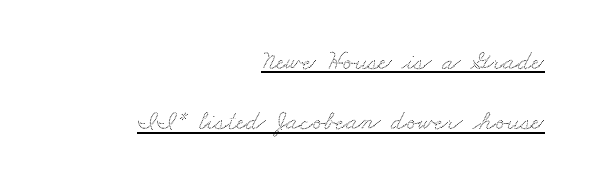
Q: Is the text underlined? A: Yes.
Q: How is the paragraph aligned? A: Right-aligned.
Q: Is the spacing between letters normal or unusually wide? A: Normal.
Q: Is the spacing between lines tight, normal or loose? A: Loose.
